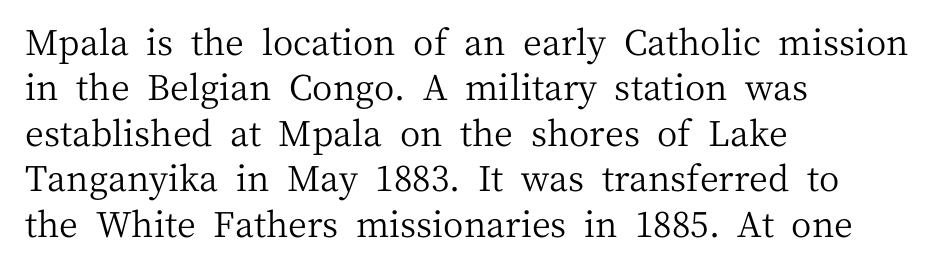
The image shows 35 px regular-weight serif type, upright; set left-aligned, normal line spacing (1.3x), normal letter spacing, not underlined; medium stroke contrast and a medium x-height.
